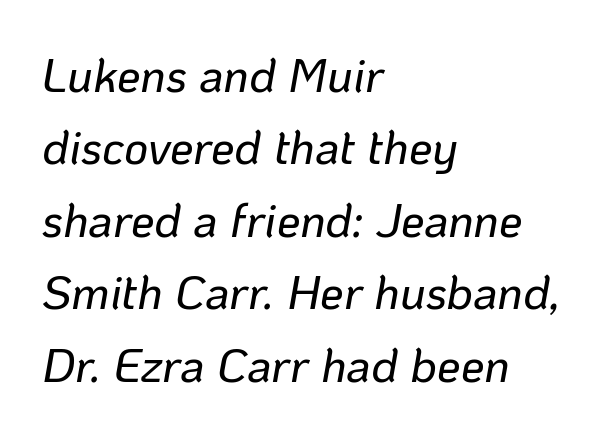
{"italic": "yes", "lean": "right", "slant_degrees": 10, "width": "normal", "stroke_contrast": "low", "x_height": "medium", "monospaced": "no", "underline": "no", "align": "left", "line_spacing": "normal", "line_spacing_ratio": 1.54, "letter_spacing": "normal", "letter_spacing_em": 0.0, "glyph_px": 47}
